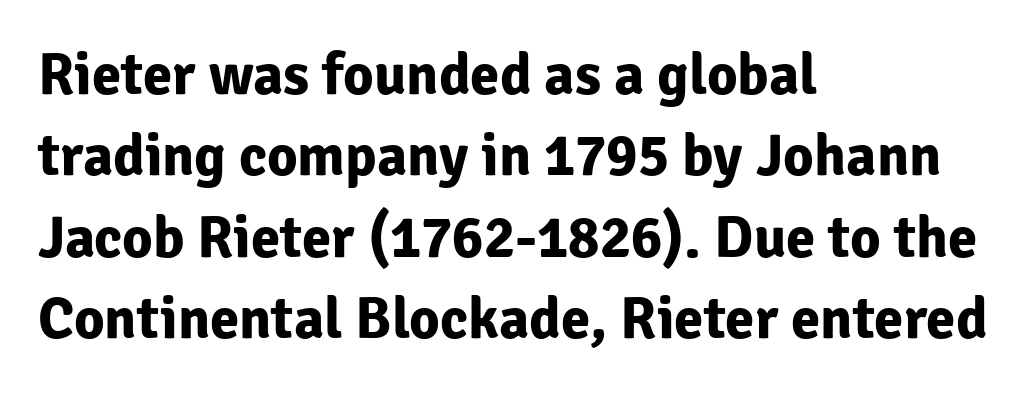
The image shows 59 px bold sans-serif type, upright; set left-aligned, normal line spacing (1.38x), normal letter spacing, not underlined; low stroke contrast and a medium x-height.
